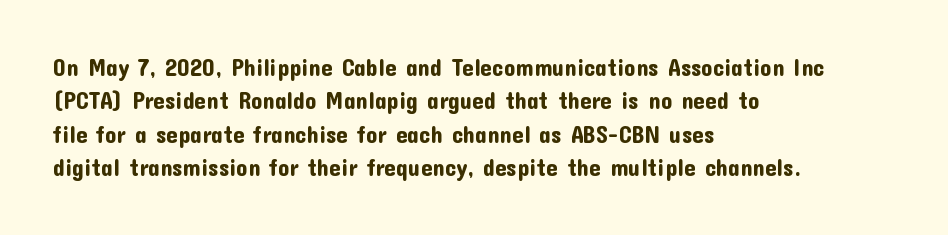
Q: Is the text italic (slanted)? A: No, it is upright.
Q: Is the text underlined? A: No.
Q: How is the paragraph aligned? A: Left-aligned.
Q: Is the spacing between letters normal or unusually wide? A: Normal.
Q: Is the spacing between lines tight, normal or loose? A: Normal.
